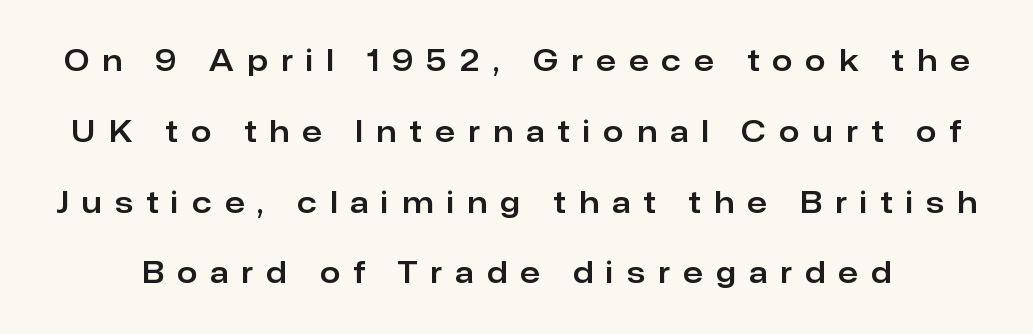
{"serif": "no", "italic": "no", "width": "normal", "stroke_contrast": "low", "x_height": "medium", "monospaced": "no", "underline": "no", "line_spacing": "loose", "line_spacing_ratio": 2.44, "letter_spacing": "wide", "letter_spacing_em": 0.46, "glyph_px": 29}
